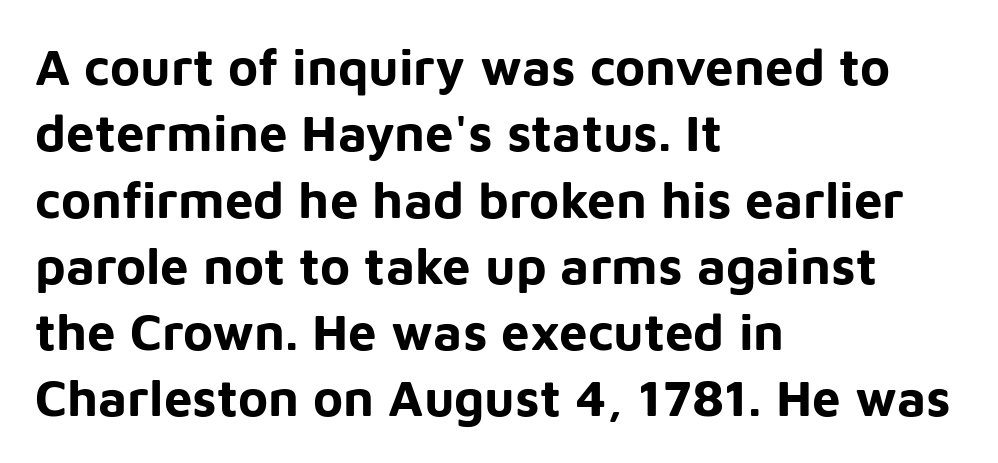
Q: Is the text bold? A: Yes.
Q: Is the text italic (slanted)? A: No, it is upright.
Q: Is the typeface a serif or a sans-serif typeface? A: Sans-serif.
Q: Is the text underlined? A: No.
Q: How is the paragraph aligned? A: Left-aligned.
Q: Is the spacing between letters normal or unusually wide? A: Normal.
Q: Is the spacing between lines tight, normal or loose? A: Normal.
Q: Width (condensed, normal, or wide)? A: Normal.
Q: Stroke contrast? A: Low.
Q: x-height? A: Medium.
Q: Monospaced? A: No.
